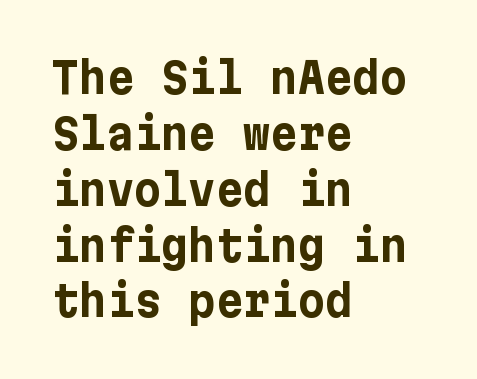
The image shows 42 px bold sans-serif type, upright; set left-aligned, normal line spacing (1.33x), normal letter spacing, not underlined; low stroke contrast and a medium x-height.
